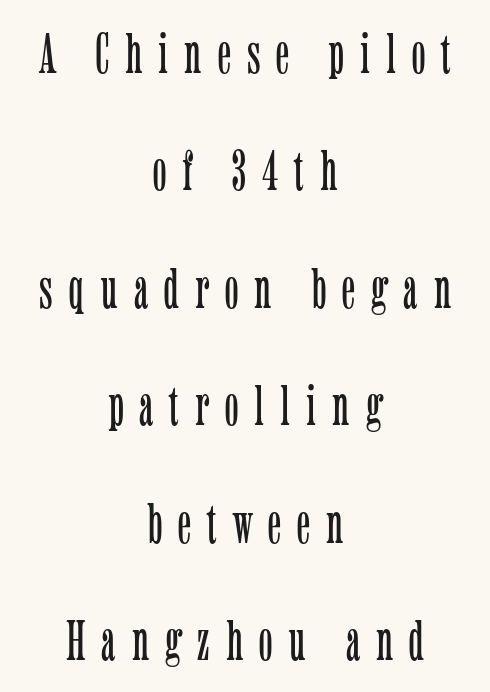
Q: Is the text bold? A: No.
Q: Is the text italic (slanted)? A: No, it is upright.
Q: Is the typeface a serif or a sans-serif typeface? A: Serif.
Q: Is the text underlined? A: No.
Q: How is the paragraph aligned? A: Centered.
Q: Is the spacing between letters normal or unusually wide? A: Unusually wide.
Q: Is the spacing between lines tight, normal or loose? A: Loose.
Q: Width (condensed, normal, or wide)? A: Condensed.
Q: Stroke contrast? A: Low.
Q: x-height? A: Medium.
Q: Monospaced? A: No.
